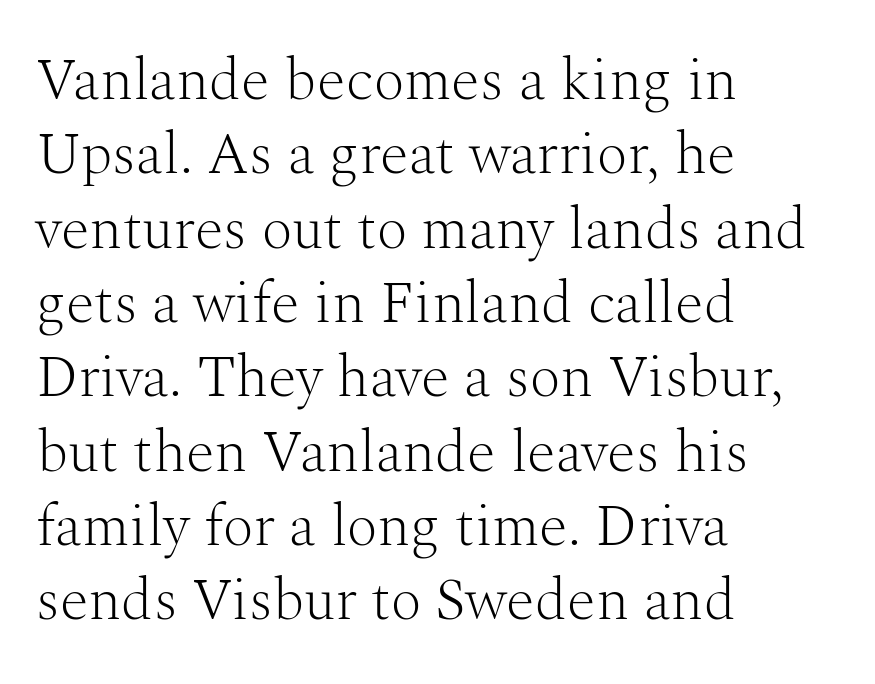
{"serif": "yes", "italic": "no", "bold": "no", "weight": "light", "width": "normal", "stroke_contrast": "medium", "x_height": "medium", "monospaced": "no", "underline": "no", "align": "left", "line_spacing": "normal", "line_spacing_ratio": 1.26, "letter_spacing": "normal", "letter_spacing_em": 0.0, "glyph_px": 59}
